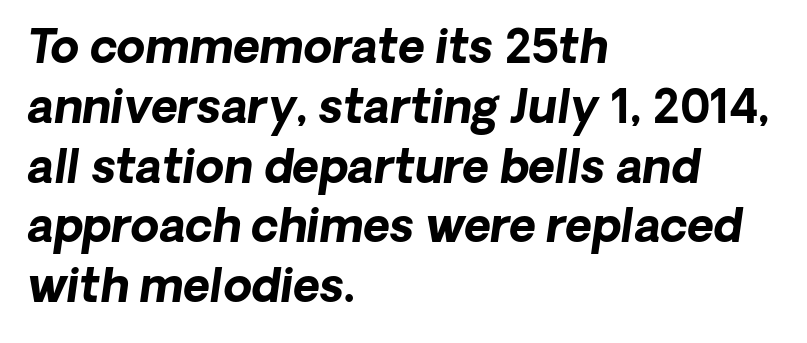
{"italic": "yes", "lean": "right", "slant_degrees": 8, "bold": "yes", "weight": "bold", "width": "normal", "stroke_contrast": "low", "x_height": "medium", "monospaced": "no", "underline": "no", "align": "left", "line_spacing": "normal", "line_spacing_ratio": 1.3, "letter_spacing": "normal", "letter_spacing_em": 0.0, "glyph_px": 46}
